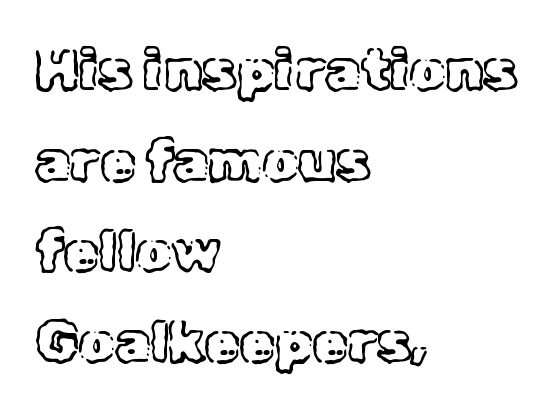
Q: Is the text italic (slanted)? A: No, it is upright.
Q: Is the text underlined? A: No.
Q: How is the paragraph aligned? A: Left-aligned.
Q: Is the spacing between letters normal or unusually wide? A: Normal.
Q: Is the spacing between lines tight, normal or loose? A: Normal.
Q: Width (condensed, normal, or wide)? A: Normal.
Q: x-height? A: Medium.
Q: Monospaced? A: No.
